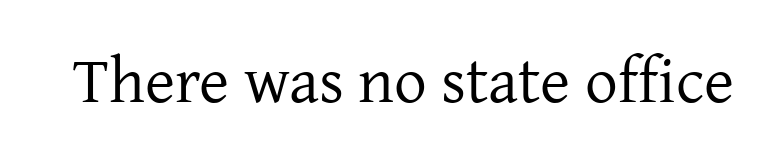
Q: Is the text bold? A: No.
Q: Is the text italic (slanted)? A: No, it is upright.
Q: Is the typeface a serif or a sans-serif typeface? A: Serif.
Q: Is the text underlined? A: No.
Q: Is the spacing between letters normal or unusually wide? A: Normal.
Q: Width (condensed, normal, or wide)? A: Normal.
Q: Stroke contrast? A: Low.
Q: x-height? A: Medium.
Q: Monospaced? A: No.
